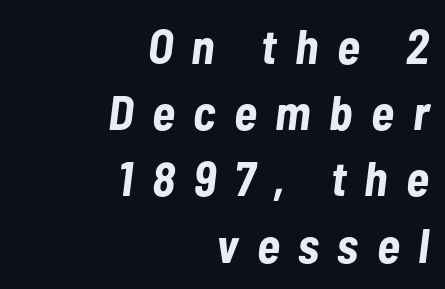
The image shows 48 px bold, condensed type, italic (leaning right); set right-aligned, normal line spacing (1.38x), unusually wide letter spacing (+0.39 em), not underlined; low stroke contrast and a medium x-height.
